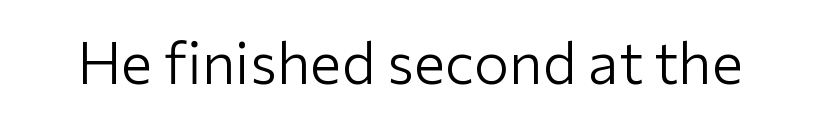
The image shows 59 px light sans-serif type, upright; set normal letter spacing, not underlined; low stroke contrast and a medium x-height.
